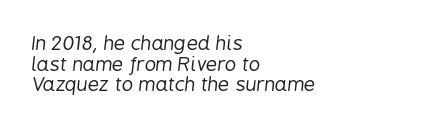
The image shows 20 px text type, italic (leaning right); set left-aligned, tight line spacing (1.03x), normal letter spacing, not underlined.
